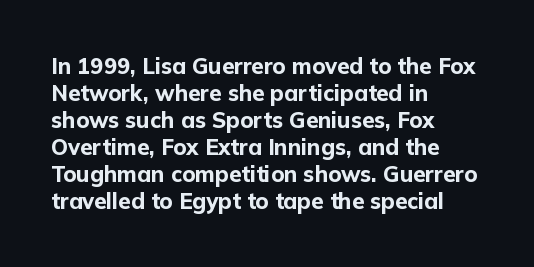
Q: Is the text bold? A: Yes.
Q: Is the text italic (slanted)? A: No, it is upright.
Q: Is the text underlined? A: No.
Q: How is the paragraph aligned? A: Left-aligned.
Q: Is the spacing between letters normal or unusually wide? A: Normal.
